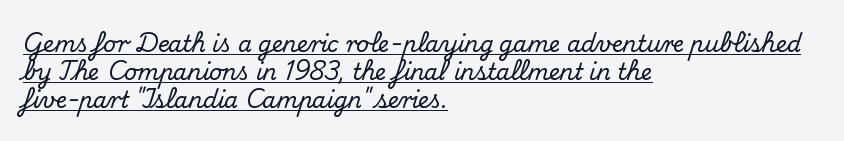
The image shows 22 px text type; set left-aligned, normal line spacing (1.28x), normal letter spacing, underlined.
